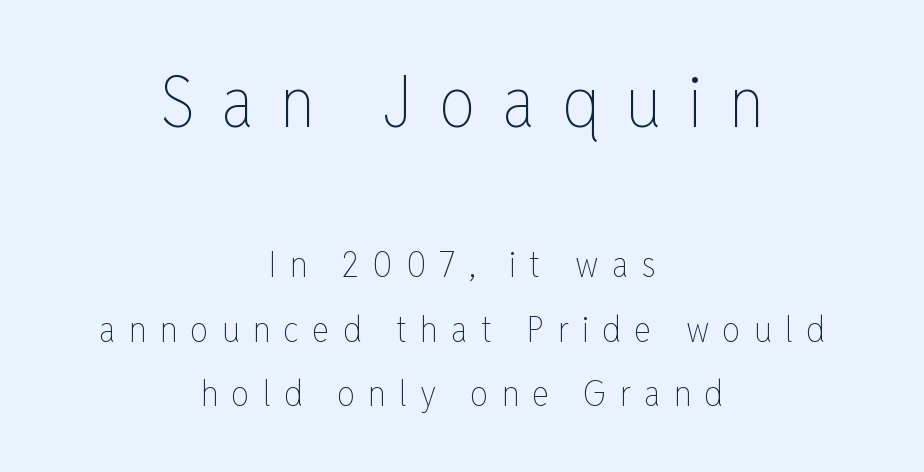
{"italic": "no", "bold": "no", "weight": "thin", "width": "condensed", "stroke_contrast": "low", "x_height": "medium", "monospaced": "no", "underline": "no", "align": "center", "line_spacing_ratio": 1.79, "letter_spacing": "wide", "letter_spacing_em": 0.37, "larger_block": "first", "size_ratio": 2.0, "glyph_px": 72}
